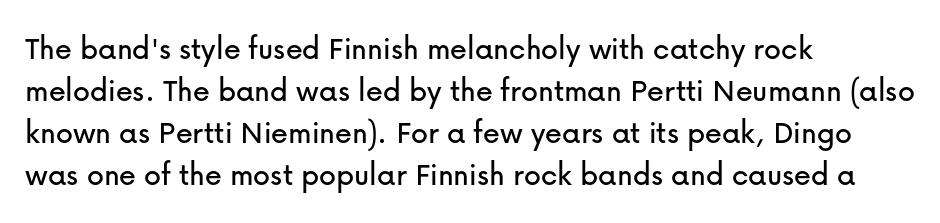
{"serif": "no", "italic": "no", "width": "normal", "stroke_contrast": "low", "x_height": "medium", "monospaced": "no", "underline": "no", "align": "left", "line_spacing_ratio": 1.24, "letter_spacing": "normal", "letter_spacing_em": 0.0, "glyph_px": 34}
